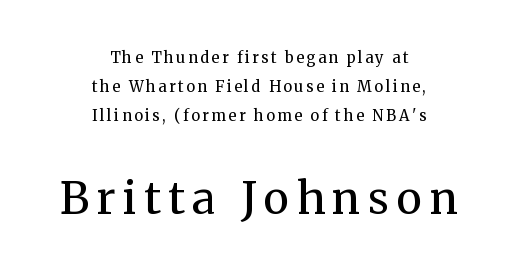
The image shows 44 px regular-weight serif type, upright; set centered, loose line spacing (1.92x), not underlined; the second (bottom) block is 2.93x larger; medium stroke contrast and a medium x-height.
